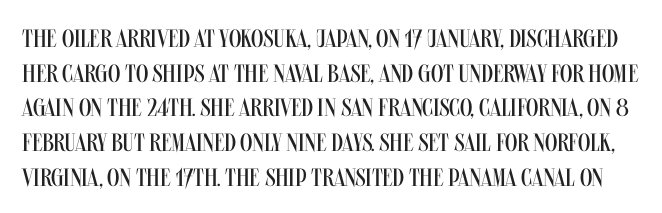
Q: Is the text bold? A: No.
Q: Is the text italic (slanted)? A: No, it is upright.
Q: Is the text underlined? A: No.
Q: Is the spacing between letters normal or unusually wide? A: Normal.
Q: Is the spacing between lines tight, normal or loose? A: Normal.
